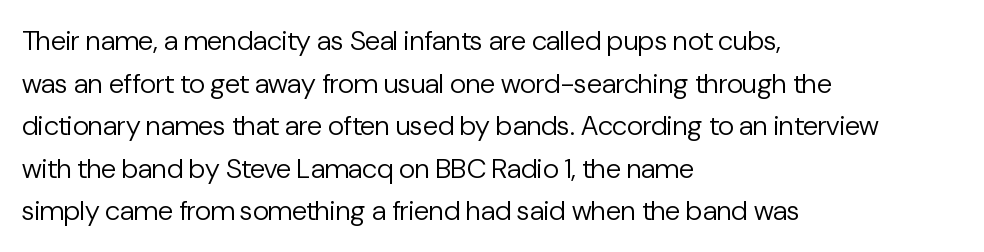
Q: Is the text bold? A: No.
Q: Is the text italic (slanted)? A: No, it is upright.
Q: Is the typeface a serif or a sans-serif typeface? A: Sans-serif.
Q: Is the text underlined? A: No.
Q: How is the paragraph aligned? A: Left-aligned.
Q: Is the spacing between letters normal or unusually wide? A: Normal.
Q: Is the spacing between lines tight, normal or loose? A: Normal.
Q: Width (condensed, normal, or wide)? A: Normal.
Q: Stroke contrast? A: Low.
Q: x-height? A: Medium.
Q: Monospaced? A: No.
